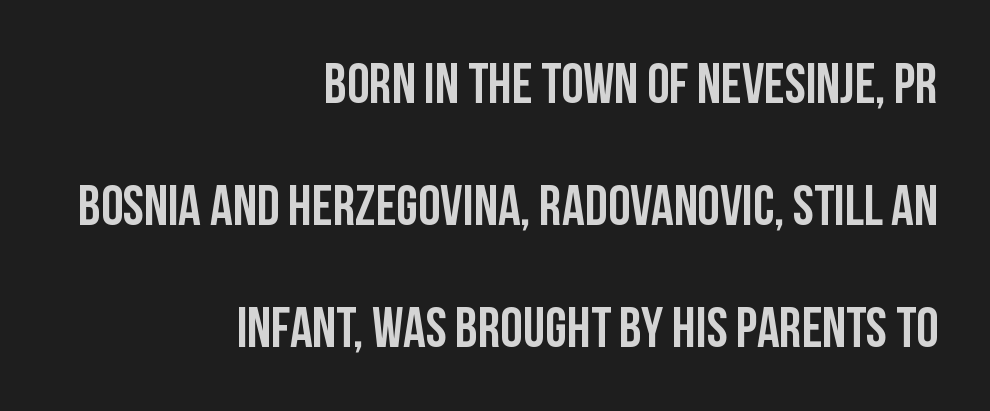
Q: Is the text italic (slanted)? A: No, it is upright.
Q: Is the typeface a serif or a sans-serif typeface? A: Sans-serif.
Q: Is the text underlined? A: No.
Q: How is the paragraph aligned? A: Right-aligned.
Q: Is the spacing between letters normal or unusually wide? A: Normal.
Q: Is the spacing between lines tight, normal or loose? A: Loose.
Q: Width (condensed, normal, or wide)? A: Condensed.
Q: Stroke contrast? A: Low.
Q: x-height? A: Large.
Q: Monospaced? A: No.
